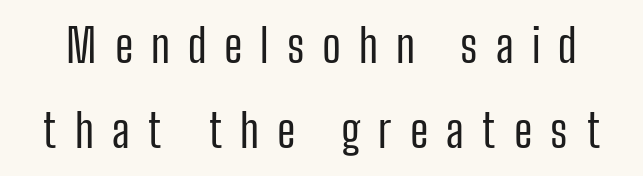
{"serif": "no", "italic": "no", "bold": "no", "weight": "regular", "width": "condensed", "stroke_contrast": "low", "x_height": "medium", "monospaced": "no", "underline": "no", "line_spacing_ratio": 1.85, "letter_spacing": "wide", "letter_spacing_em": 0.39, "glyph_px": 46}
